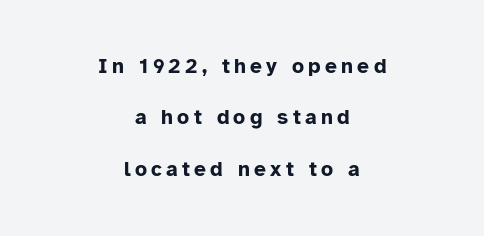
The image shows 21 px bold type, upright; set centered, loose line spacing (2.45x), unusually wide letter spacing (+0.2 em), not underlined.
